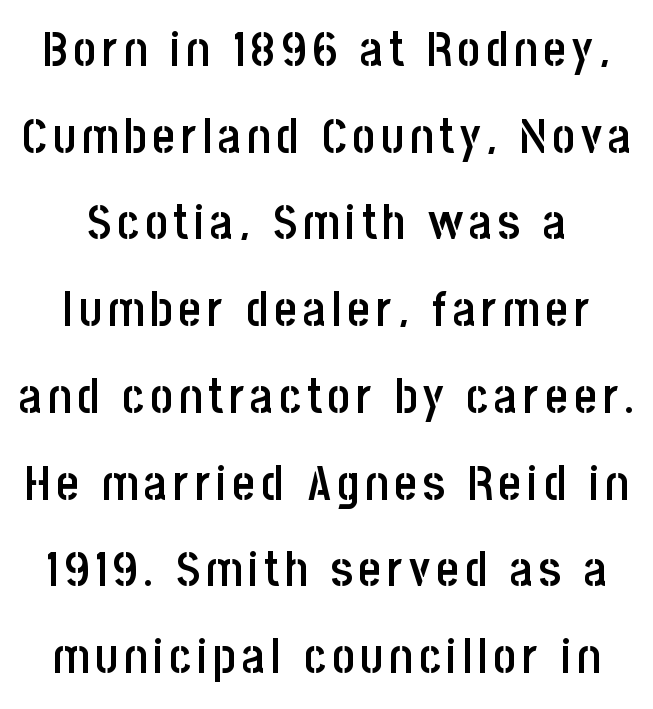
Q: Is the text bold? A: Semi-bold.
Q: Is the text italic (slanted)? A: No, it is upright.
Q: Is the typeface a serif or a sans-serif typeface? A: Sans-serif.
Q: Is the text underlined? A: No.
Q: Width (condensed, normal, or wide)? A: Condensed.
Q: Stroke contrast? A: Low.
Q: x-height? A: Large.
Q: Monospaced? A: No.
